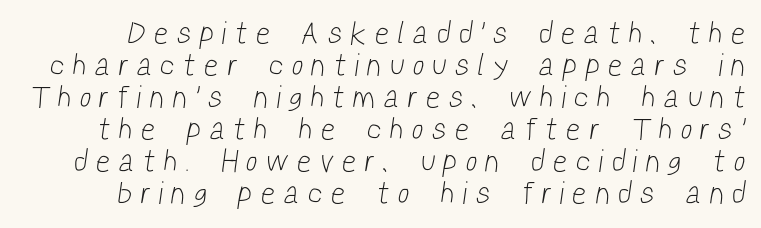
Q: Is the text bold? A: No.
Q: Is the typeface a serif or a sans-serif typeface? A: Sans-serif.
Q: Is the text underlined? A: No.
Q: Is the spacing between letters normal or unusually wide? A: Unusually wide.
Q: Is the spacing between lines tight, normal or loose? A: Tight.
Q: Width (condensed, normal, or wide)? A: Condensed.
Q: Stroke contrast? A: Low.
Q: x-height? A: Medium.
Q: Monospaced? A: No.
